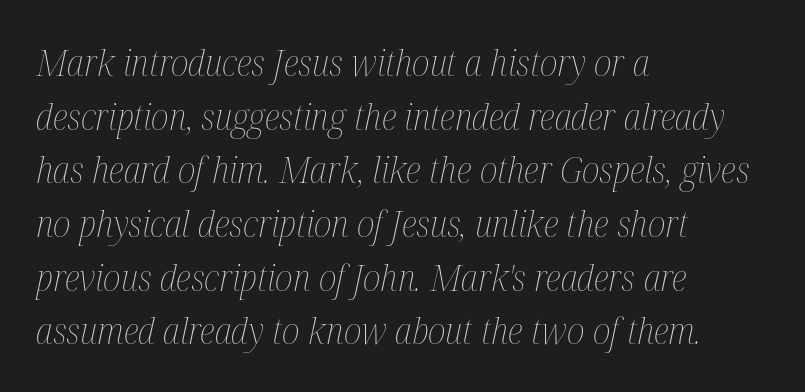
Q: Is the text bold? A: No.
Q: Is the text italic (slanted)? A: Yes, it leans right by about 12 degrees.
Q: Is the text underlined? A: No.
Q: How is the paragraph aligned? A: Left-aligned.
Q: Is the spacing between letters normal or unusually wide? A: Normal.
Q: Is the spacing between lines tight, normal or loose? A: Normal.
Q: Width (condensed, normal, or wide)? A: Condensed.
Q: Stroke contrast? A: Medium.
Q: x-height? A: Medium.
Q: Monospaced? A: No.
